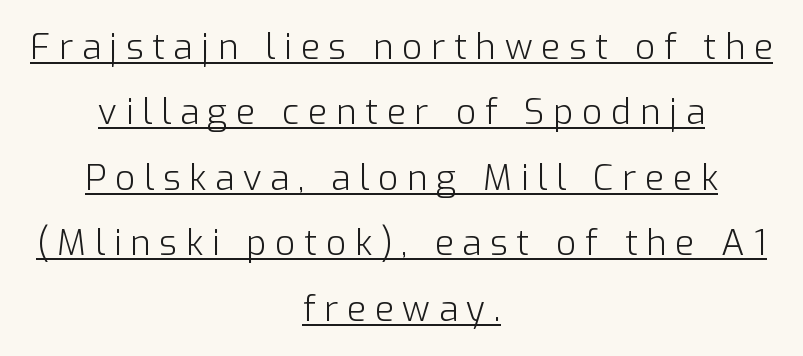
This rendering uses center alignment, leaving both contours irregular but symmetric. The rendering uses natural spacing where letterforms have individual widths. Upright lettering throughout. Counters stay open thanks to moderate or lighter strokes.
